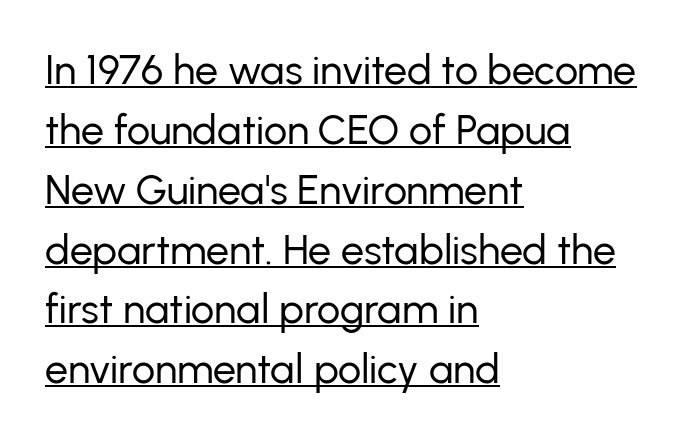
Q: Is the text bold? A: No.
Q: Is the text italic (slanted)? A: No, it is upright.
Q: Is the typeface a serif or a sans-serif typeface? A: Sans-serif.
Q: Is the text underlined? A: Yes.
Q: How is the paragraph aligned? A: Left-aligned.
Q: Is the spacing between letters normal or unusually wide? A: Normal.
Q: Is the spacing between lines tight, normal or loose? A: Normal.
Q: Width (condensed, normal, or wide)? A: Normal.
Q: Stroke contrast? A: Low.
Q: x-height? A: Medium.
Q: Monospaced? A: No.
